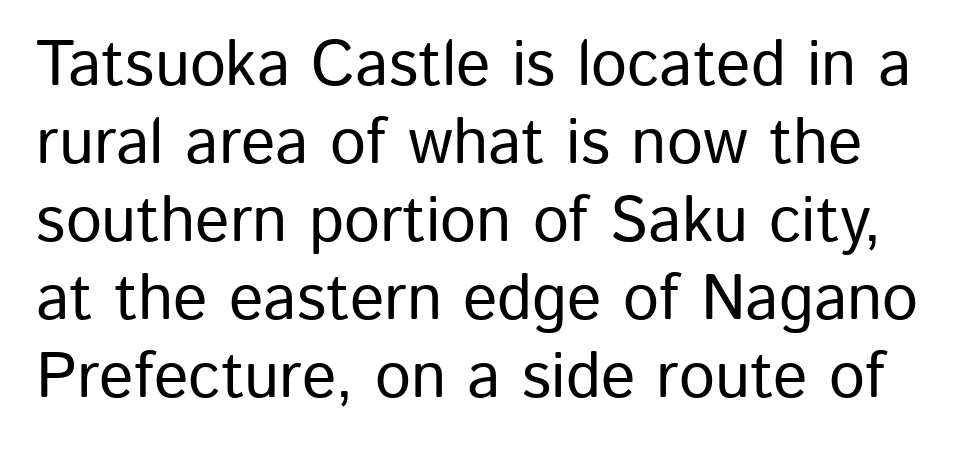
{"serif": "no", "italic": "no", "width": "normal", "stroke_contrast": "low", "x_height": "medium", "monospaced": "no", "underline": "no", "line_spacing_ratio": 1.22, "letter_spacing": "normal", "letter_spacing_em": 0.0, "glyph_px": 64}
